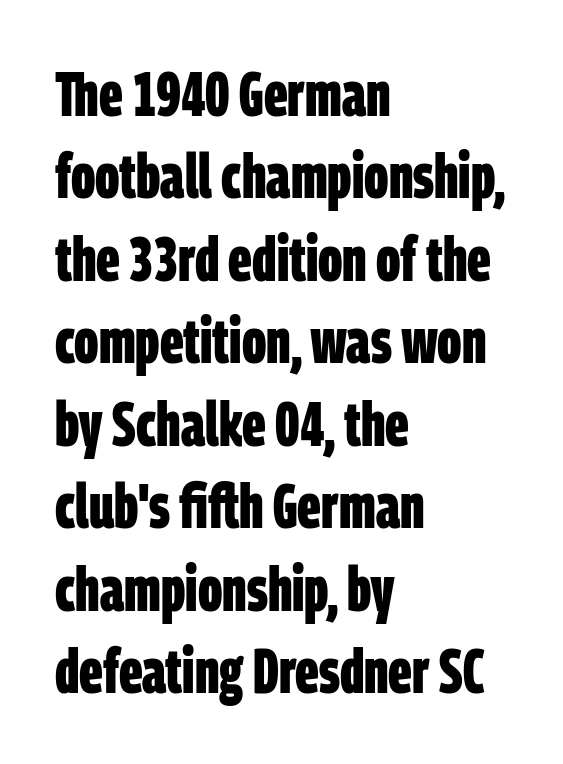
Thick stems and heavy bowls — unmistakably bold. One-word summary of the alignment: left. Decoration check: the copy has no underline. Is this a sans? Yes — the strokes have no serifs. Does the leading feel generous? No, just average.
